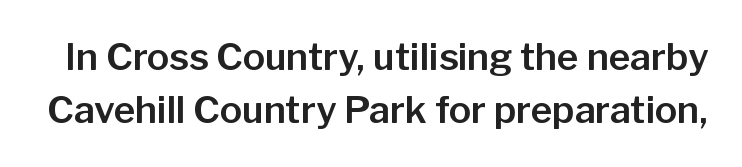
{"serif": "no", "italic": "no", "width": "normal", "stroke_contrast": "low", "x_height": "medium", "monospaced": "no", "underline": "no", "line_spacing": "normal", "line_spacing_ratio": 1.42, "letter_spacing": "normal", "letter_spacing_em": 0.0, "glyph_px": 37}
